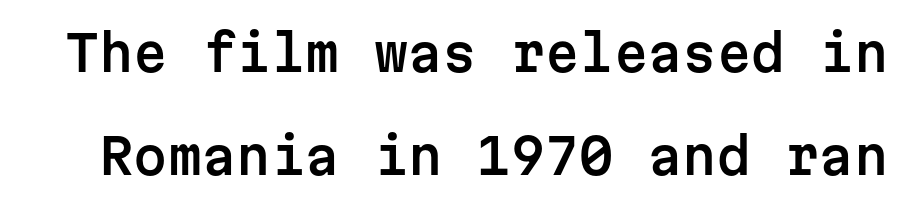
Q: Is the text italic (slanted)? A: No, it is upright.
Q: Is the typeface a serif or a sans-serif typeface? A: Sans-serif.
Q: Is the text underlined? A: No.
Q: Is the spacing between letters normal or unusually wide? A: Normal.
Q: Is the spacing between lines tight, normal or loose? A: Loose.
Q: Width (condensed, normal, or wide)? A: Normal.
Q: Stroke contrast? A: Low.
Q: x-height? A: Medium.
Q: Monospaced? A: Yes.
